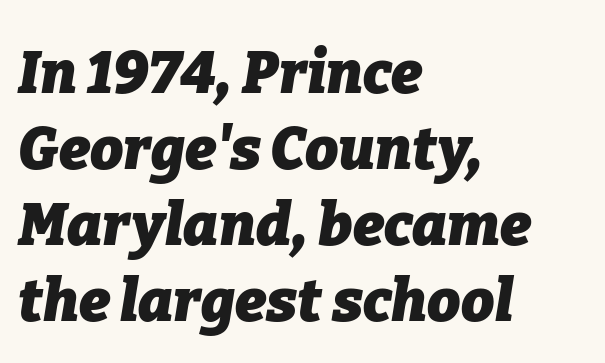
The image shows 59 px heavy type, italic (leaning right); set left-aligned, normal line spacing (1.29x), normal letter spacing, not underlined; low stroke contrast and a medium x-height.
